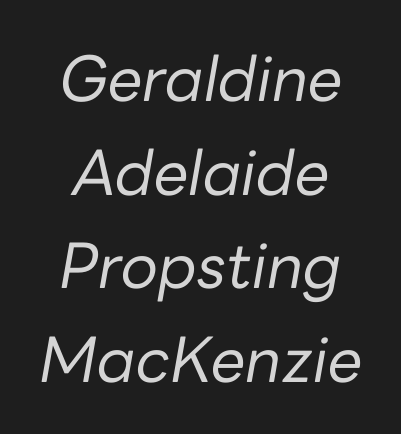
Think of a printed novel: that variable character pitch is what you see here. Reading down the column, the eye jumps a familiar distance to each next line. Weight: in the light-to-regular range. An italicized treatment has been applied to the whole sample. The gap between lines stays unmarked.
